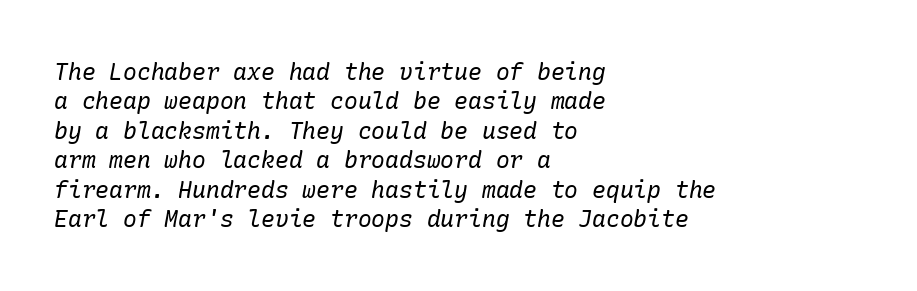
The image shows 23 px text type, italic (leaning right); set left-aligned, normal line spacing (1.28x), normal letter spacing, not underlined.
